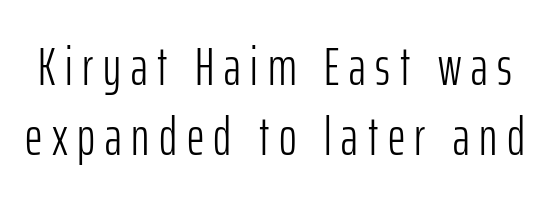
Q: Is the text bold? A: No.
Q: Is the text italic (slanted)? A: No, it is upright.
Q: Is the typeface a serif or a sans-serif typeface? A: Sans-serif.
Q: Is the text underlined? A: No.
Q: Is the spacing between lines tight, normal or loose? A: Normal.
Q: Width (condensed, normal, or wide)? A: Condensed.
Q: Stroke contrast? A: Low.
Q: x-height? A: Medium.
Q: Monospaced? A: No.
